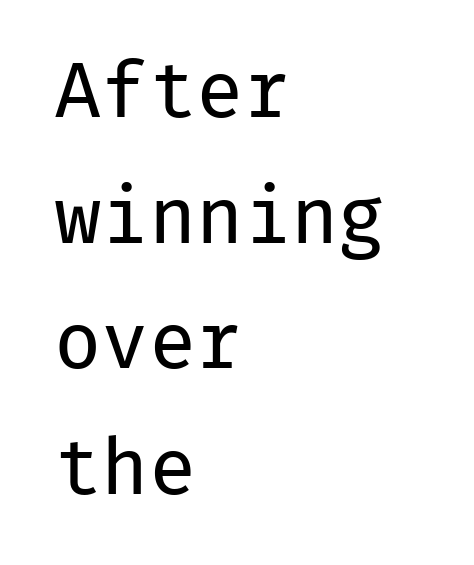
Q: Is the text bold? A: No.
Q: Is the text italic (slanted)? A: No, it is upright.
Q: Is the typeface a serif or a sans-serif typeface? A: Sans-serif.
Q: Is the text underlined? A: No.
Q: How is the paragraph aligned? A: Left-aligned.
Q: Is the spacing between letters normal or unusually wide? A: Normal.
Q: Is the spacing between lines tight, normal or loose? A: Normal.
Q: Width (condensed, normal, or wide)? A: Normal.
Q: Stroke contrast? A: Low.
Q: x-height? A: Medium.
Q: Monospaced? A: Yes.
